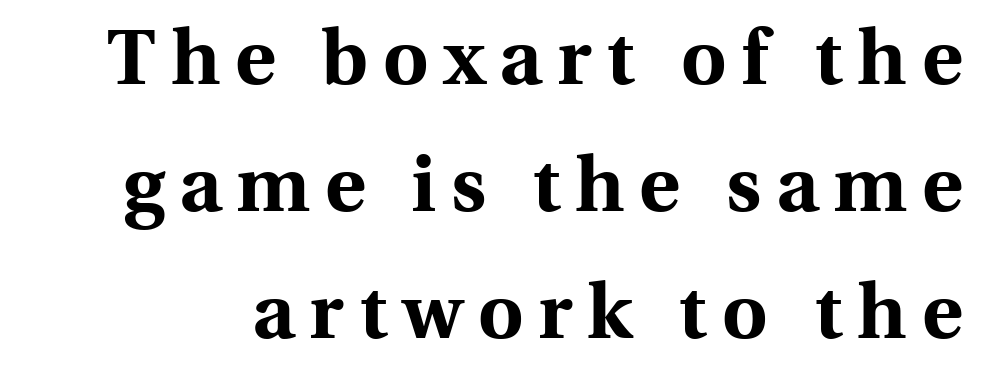
Q: Is the text bold? A: Yes.
Q: Is the text italic (slanted)? A: No, it is upright.
Q: Is the typeface a serif or a sans-serif typeface? A: Serif.
Q: Is the text underlined? A: No.
Q: Is the spacing between lines tight, normal or loose? A: Normal.
Q: Width (condensed, normal, or wide)? A: Normal.
Q: x-height? A: Medium.
Q: Monospaced? A: No.
